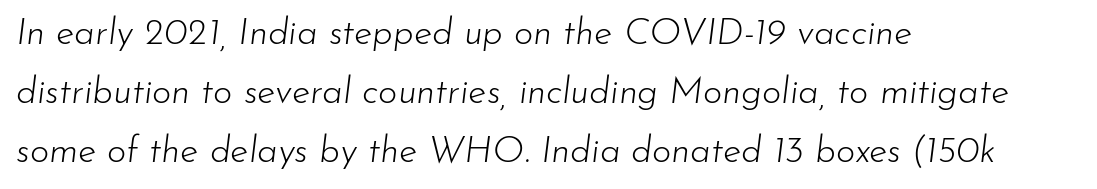
Check under the words: just untouched page. These lines were composed using italics. Do the characters align in a grid? No, the font is proportional. The ragged edge is on the right, which tells us the setting is flush left. The rendering uses a moderate line-height, typical for paragraphs. The typeface has the unassuming heft of standard copy or less.
